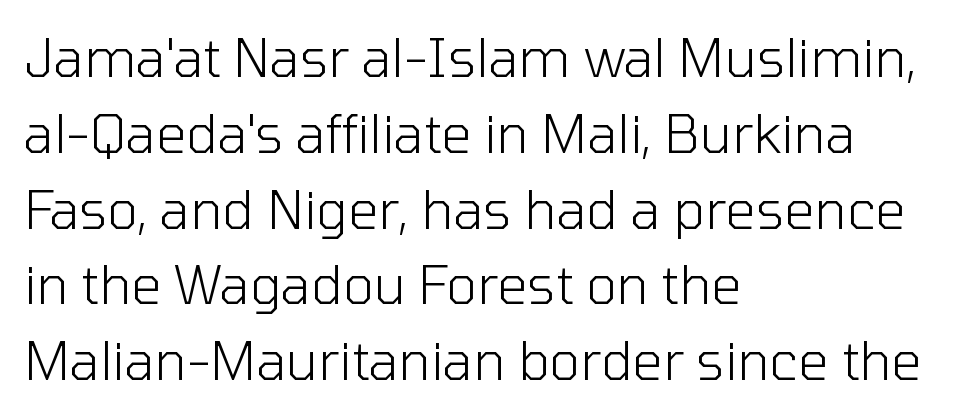
The image shows 53 px light sans-serif type, upright; set left-aligned, normal line spacing (1.43x), normal letter spacing, not underlined; low stroke contrast and a medium x-height.
